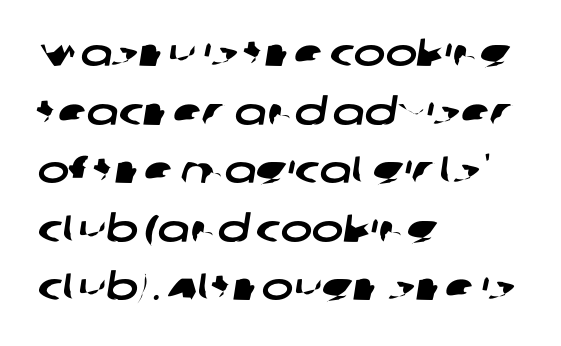
Q: Is the typeface a serif or a sans-serif typeface? A: Sans-serif.
Q: Is the text underlined? A: No.
Q: How is the paragraph aligned? A: Left-aligned.
Q: Is the spacing between letters normal or unusually wide? A: Normal.
Q: Is the spacing between lines tight, normal or loose? A: Normal.
Q: Width (condensed, normal, or wide)? A: Wide.
Q: Stroke contrast? A: Low.
Q: x-height? A: Large.
Q: Monospaced? A: No.
